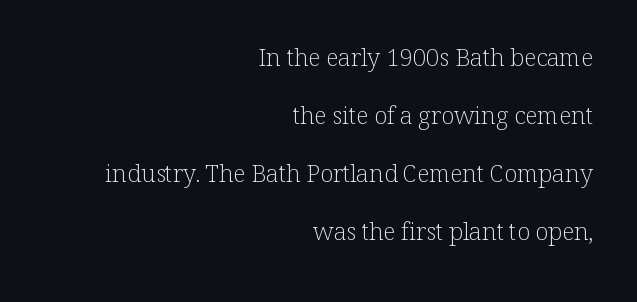
These lines keep a tight, regular rhythm from letter to letter. Visually the block forms a straight wall on the right and a jagged coastline on the left. Nope, not italic — everything's standing straight. Notice the wide empty band between every row — that's loose leading.
